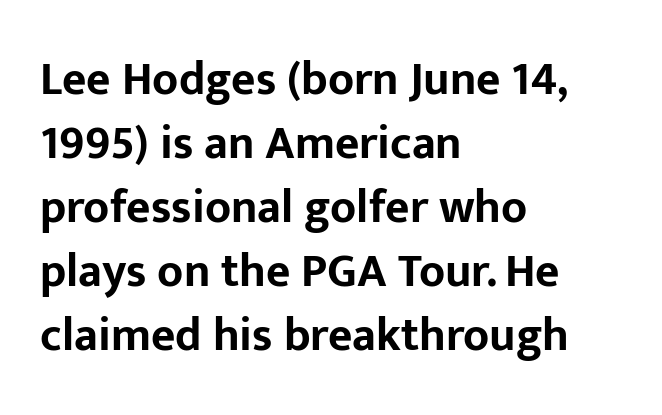
The image shows 47 px bold sans-serif type, upright; set left-aligned, normal line spacing (1.36x), normal letter spacing, not underlined; low stroke contrast and a medium x-height.
